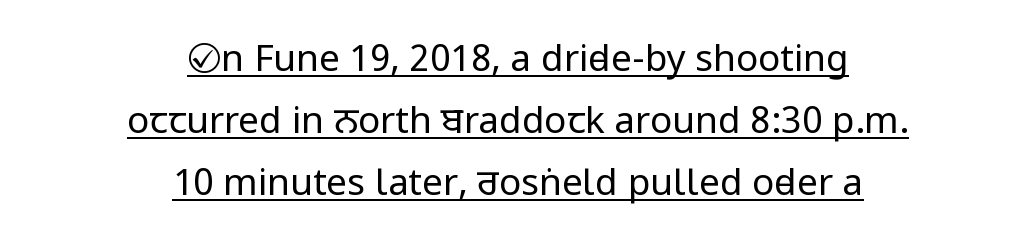
Q: Is the text bold? A: No.
Q: Is the text italic (slanted)? A: No, it is upright.
Q: Is the typeface a serif or a sans-serif typeface? A: Sans-serif.
Q: Is the text underlined? A: Yes.
Q: How is the paragraph aligned? A: Centered.
Q: Is the spacing between letters normal or unusually wide? A: Normal.
Q: Is the spacing between lines tight, normal or loose? A: Normal.
Q: Width (condensed, normal, or wide)? A: Condensed.
Q: Stroke contrast? A: Low.
Q: x-height? A: Large.
Q: Monospaced? A: No.
